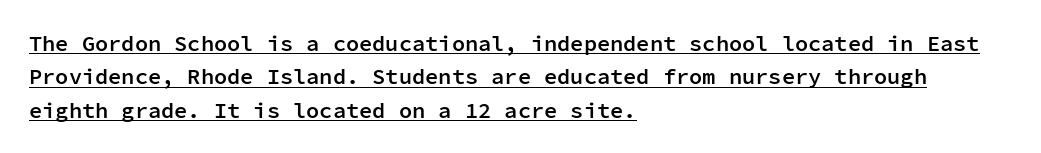
{"italic": "no", "bold": "semi", "underline": "yes", "align": "left", "line_spacing": "normal", "line_spacing_ratio": 1.52, "letter_spacing": "normal", "letter_spacing_em": 0.0, "glyph_px": 22}
